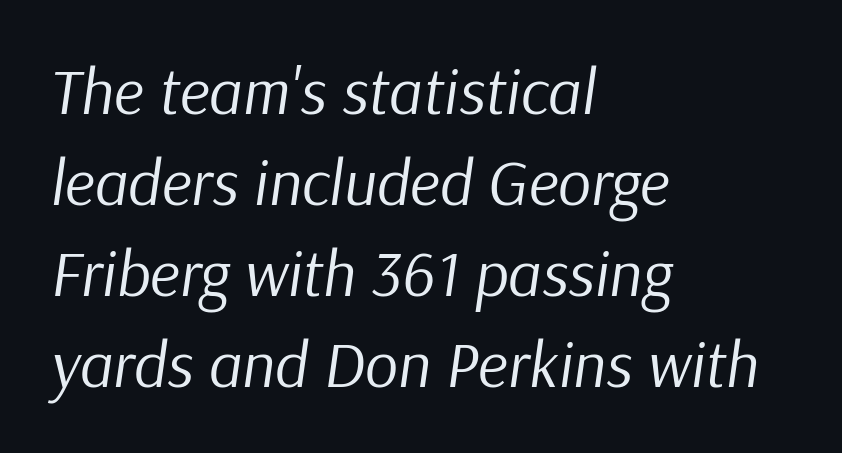
Q: Is the text bold? A: No.
Q: Is the text italic (slanted)? A: Yes, it leans right by about 9 degrees.
Q: Is the text underlined? A: No.
Q: How is the paragraph aligned? A: Left-aligned.
Q: Is the spacing between letters normal or unusually wide? A: Normal.
Q: Is the spacing between lines tight, normal or loose? A: Normal.
Q: Width (condensed, normal, or wide)? A: Normal.
Q: Stroke contrast? A: Low.
Q: x-height? A: Medium.
Q: Monospaced? A: No.
